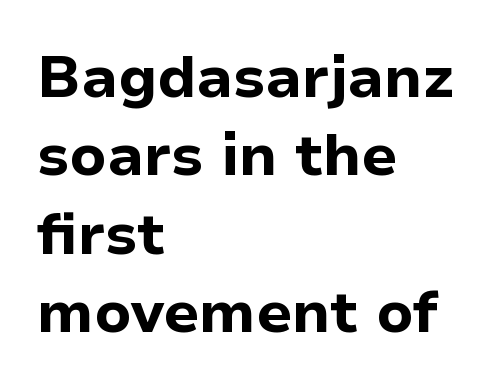
The image shows 59 px bold sans-serif type, upright; set left-aligned, normal line spacing (1.33x), normal letter spacing, not underlined; low stroke contrast and a medium x-height.
